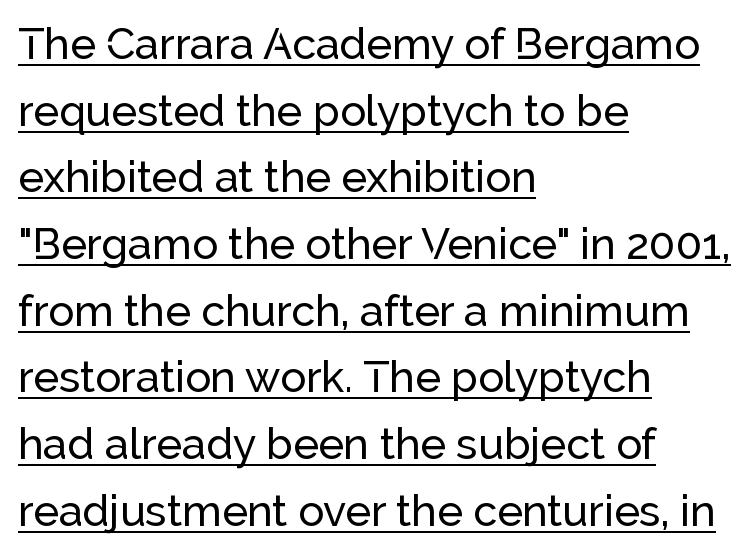
{"serif": "no", "italic": "no", "width": "normal", "stroke_contrast": "low", "x_height": "medium", "monospaced": "no", "underline": "yes", "align": "left", "line_spacing": "normal", "line_spacing_ratio": 1.55, "letter_spacing": "normal", "letter_spacing_em": 0.0, "glyph_px": 43}
